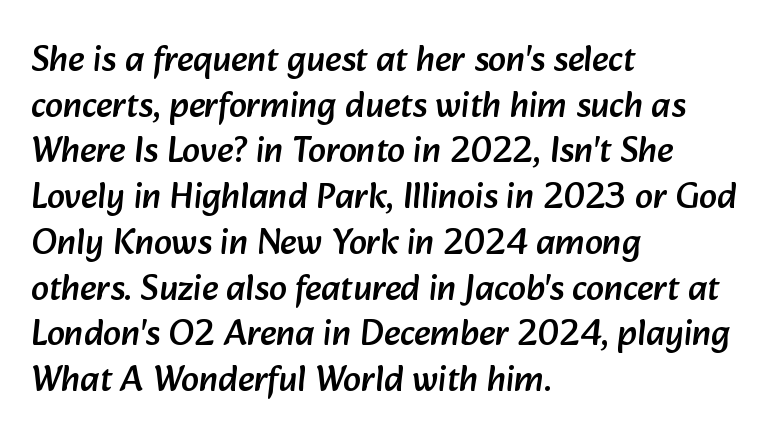
The image shows 36 px sans-serif type; set left-aligned, normal line spacing (1.27x), normal letter spacing, not underlined; low stroke contrast and a medium x-height.
